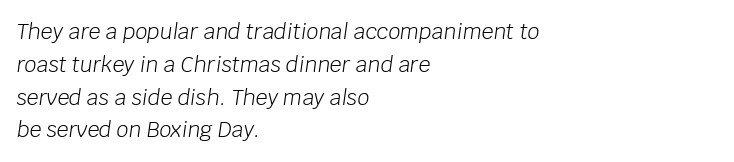
Q: Is the text bold? A: No.
Q: Is the text italic (slanted)? A: Yes, it leans right by about 8 degrees.
Q: Is the text underlined? A: No.
Q: How is the paragraph aligned? A: Left-aligned.
Q: Is the spacing between letters normal or unusually wide? A: Normal.
Q: Is the spacing between lines tight, normal or loose? A: Normal.
